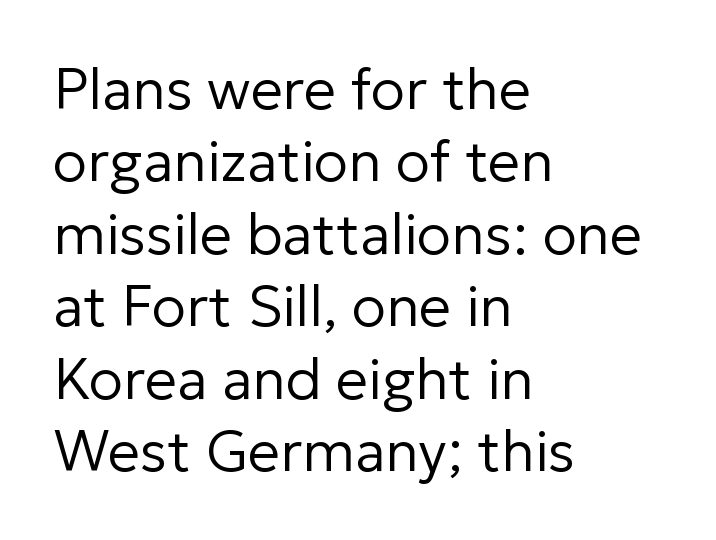
The image shows 57 px regular-weight sans-serif type, upright; set left-aligned, normal line spacing (1.27x), normal letter spacing, not underlined; low stroke contrast and a medium x-height.
